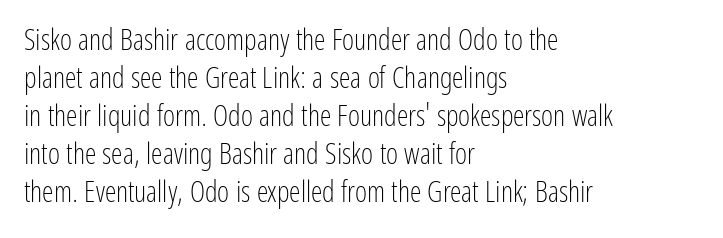
The image shows 29 px light, condensed sans-serif type, upright; set left-aligned, normal line spacing (1.31x), normal letter spacing, not underlined; low stroke contrast and a medium x-height.
